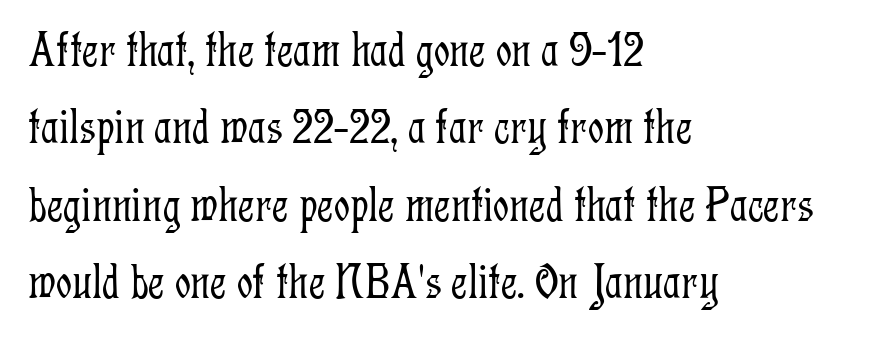
Varying glyph widths throughout — classic text-font behaviour. Each word holds together tightly as a unit, with standard inter-letter gaps. A typesetter would label this face a serif. This sample uses an upright cut, with every glyph sitting square on the baseline. Regular leading.
